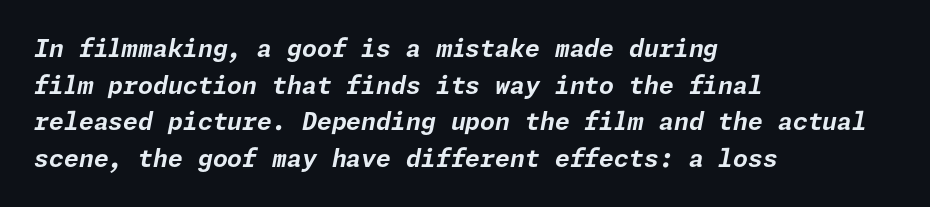
Thick stems and heavy bowls — unmistakably bold. Italic: yes, the glyphs are oblique. Type without underlining. Baseline-to-baseline distance is the conventional proportion of letter height.
